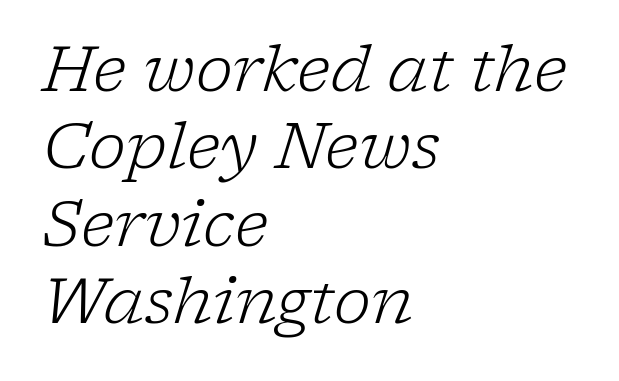
You could not count columns in this text — the font is proportionally spaced. Slanted lettering throughout. This sample is left-justified, so line endings fall wherever the words run out. Glyph-to-glyph distance matches everyday printed text.
